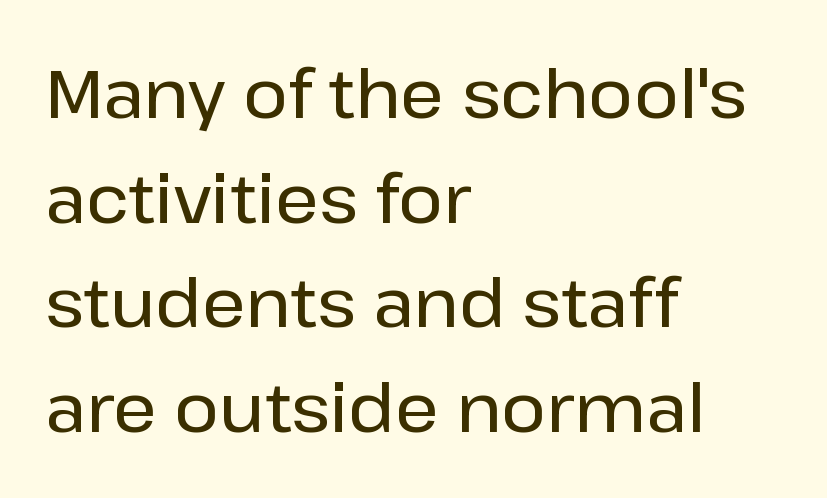
{"serif": "no", "italic": "no", "width": "normal", "stroke_contrast": "low", "x_height": "medium", "monospaced": "no", "underline": "no", "align": "left", "line_spacing": "normal", "line_spacing_ratio": 1.54, "letter_spacing": "normal", "letter_spacing_em": 0.0, "glyph_px": 68}
